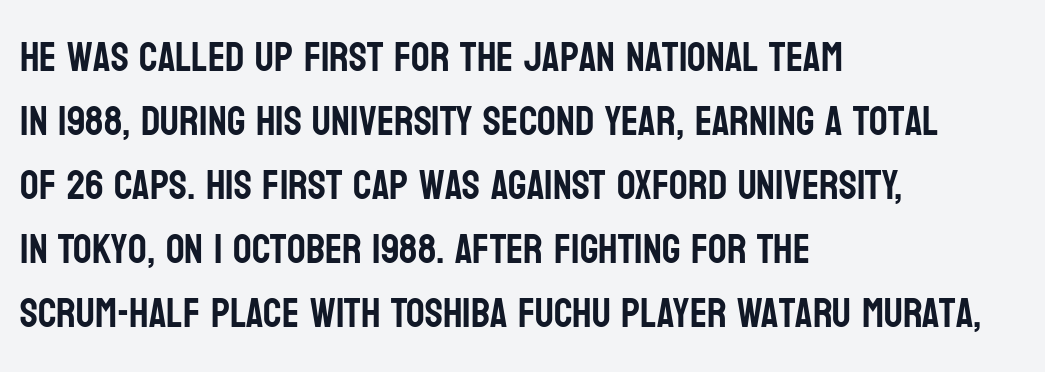
Compared with typical body copy, the letter spacing here is the same. If you measured baseline to baseline, you'd find a middling distance. Posture: vertical. The text block is weighted toward the left margin, trailing off unevenly rightward. Serif or sans? Sans — the stroke terminals are bare. Each row of text sits above clean, open space.
